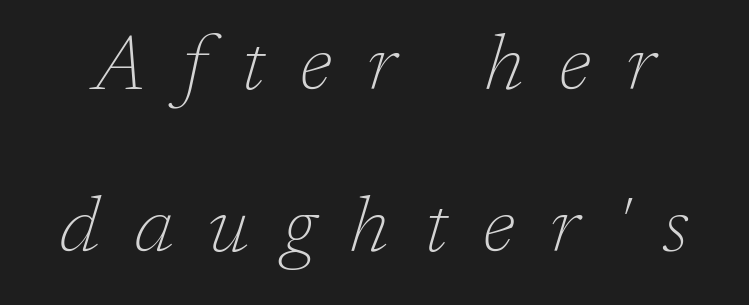
Q: Is the text bold? A: No.
Q: Is the text italic (slanted)? A: Yes, it leans right by about 17 degrees.
Q: Is the typeface a serif or a sans-serif typeface? A: Serif.
Q: Is the text underlined? A: No.
Q: Is the spacing between letters normal or unusually wide? A: Unusually wide.
Q: Is the spacing between lines tight, normal or loose? A: Loose.
Q: Width (condensed, normal, or wide)? A: Normal.
Q: Stroke contrast? A: Low.
Q: x-height? A: Medium.
Q: Monospaced? A: No.
